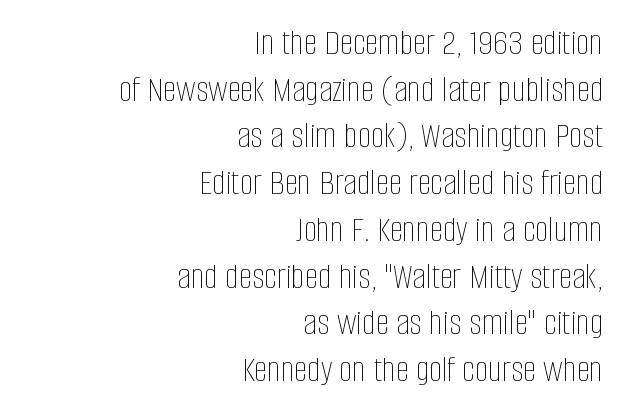
The image shows 38 px thin, condensed type, upright; set right-aligned, line spacing 1.23x, normal letter spacing, not underlined; low stroke contrast and a large x-height.
